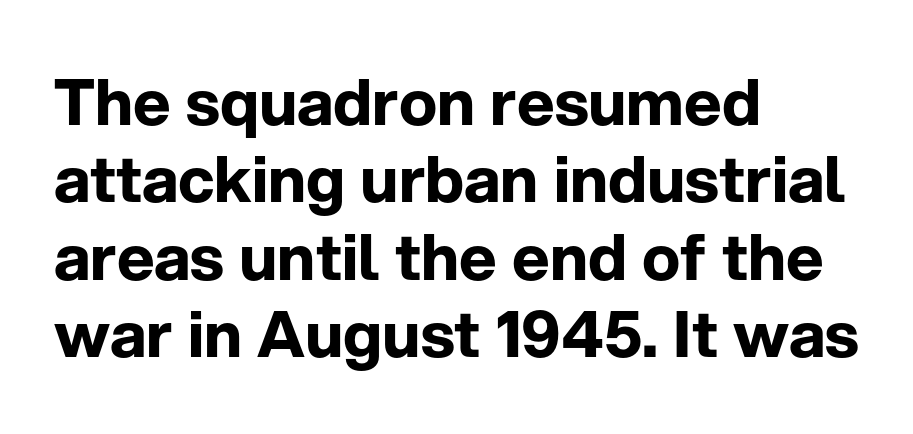
{"serif": "no", "italic": "no", "bold": "yes", "weight": "bold", "width": "normal", "stroke_contrast": "low", "x_height": "medium", "monospaced": "no", "underline": "no", "align": "left", "line_spacing_ratio": 1.21, "letter_spacing": "normal", "letter_spacing_em": 0.0, "glyph_px": 64}
